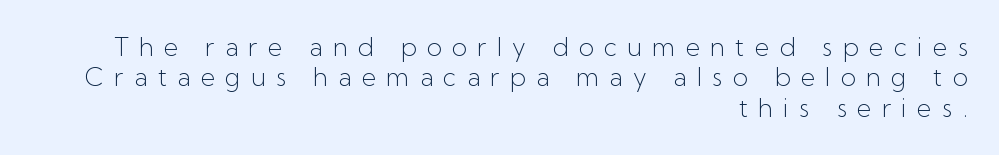
Q: Is the text bold? A: No.
Q: Is the text italic (slanted)? A: No, it is upright.
Q: Is the text underlined? A: No.
Q: How is the paragraph aligned? A: Right-aligned.
Q: Is the spacing between letters normal or unusually wide? A: Unusually wide.
